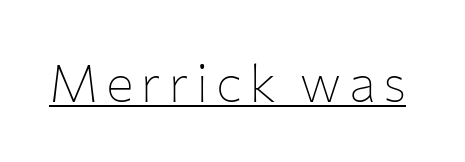
{"serif": "no", "italic": "no", "bold": "no", "weight": "thin", "width": "normal", "stroke_contrast": "low", "x_height": "medium", "monospaced": "no", "underline": "yes", "glyph_px": 52}
